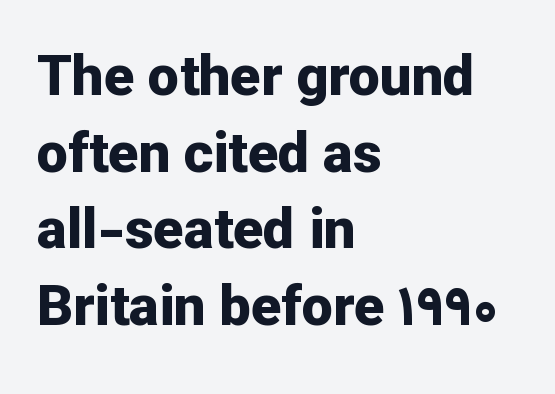
{"serif": "no", "italic": "no", "bold": "yes", "weight": "bold", "width": "normal", "stroke_contrast": "low", "x_height": "medium", "monospaced": "no", "underline": "no", "align": "left", "line_spacing": "normal", "line_spacing_ratio": 1.37, "letter_spacing": "normal", "letter_spacing_em": 0.0, "glyph_px": 56}
